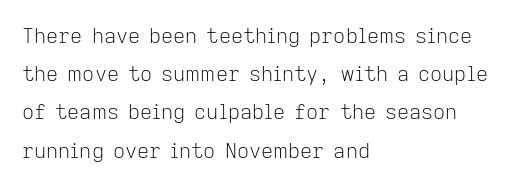
The gaps between neighbouring characters are ordinary and unremarkable. The baseline area is clear. The text block is weighted toward the left margin, trailing off unevenly rightward. The axis of the letterforms is exactly vertical.
